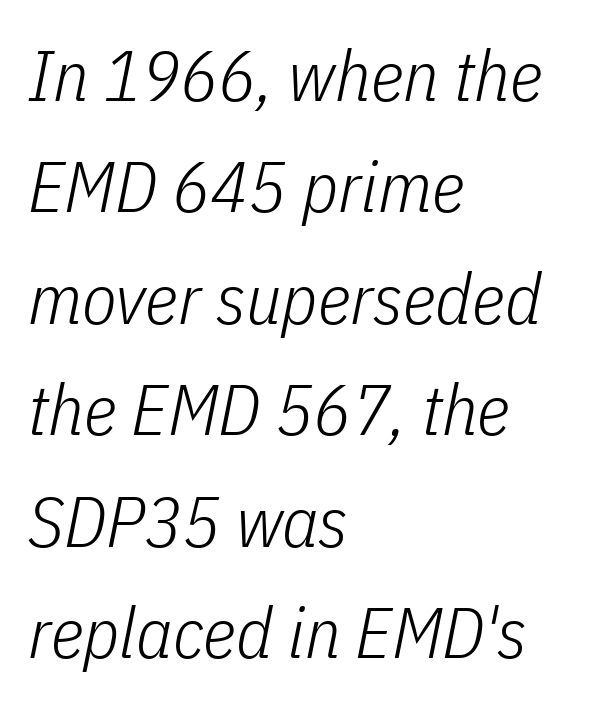
Q: Is the text bold? A: No.
Q: Is the text italic (slanted)? A: Yes, it leans right by about 11 degrees.
Q: Is the text underlined? A: No.
Q: How is the paragraph aligned? A: Left-aligned.
Q: Is the spacing between letters normal or unusually wide? A: Normal.
Q: Is the spacing between lines tight, normal or loose? A: Normal.
Q: Width (condensed, normal, or wide)? A: Condensed.
Q: Stroke contrast? A: Low.
Q: x-height? A: Medium.
Q: Monospaced? A: No.
